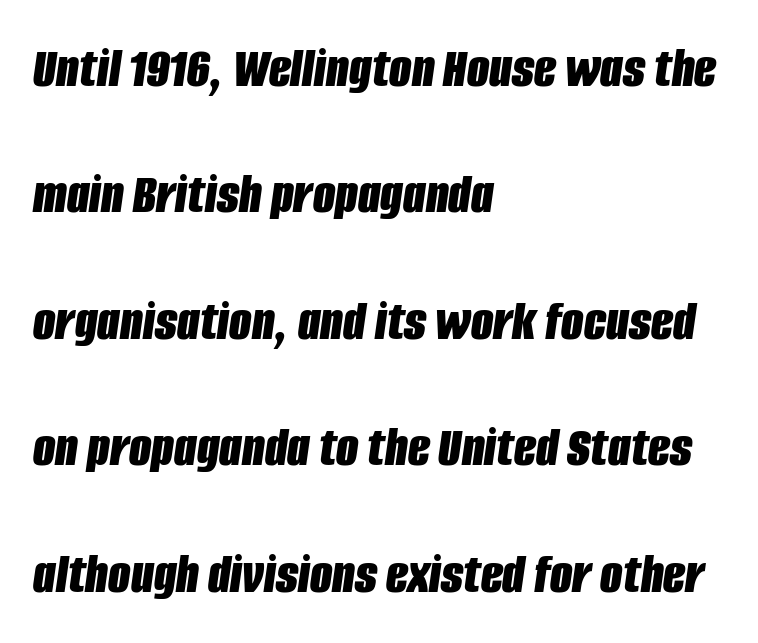
These lines carry a lot of weight — the face is fully bold. Posture: slanted. Each letter keeps its own natural width here, so spacing adapts to shape. Rows of type keep a wide berth in the vertical direction. Decoration check: the copy has no underline. Tracking value appears to be zero — textbook default spacing.
